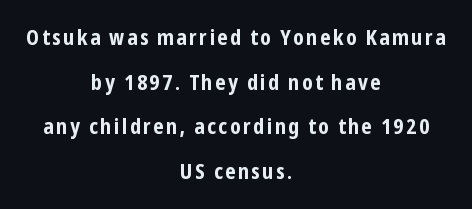
Q: Is the text bold? A: Yes.
Q: Is the text italic (slanted)? A: No, it is upright.
Q: Is the text underlined? A: No.
Q: How is the paragraph aligned? A: Centered.
Q: Is the spacing between lines tight, normal or loose? A: Loose.
